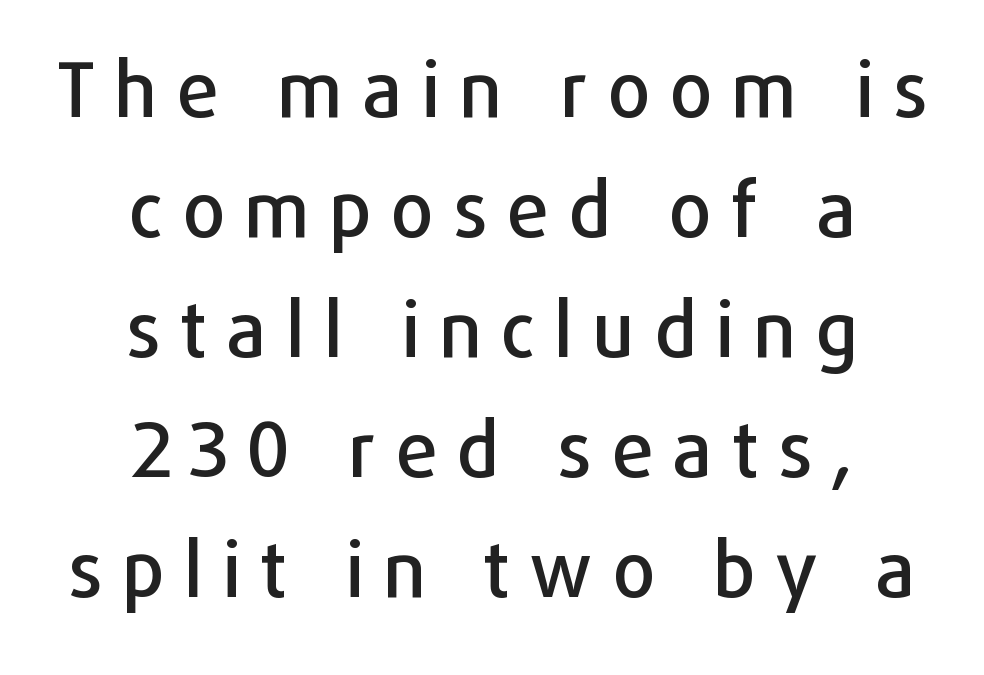
{"serif": "no", "italic": "no", "width": "normal", "stroke_contrast": "low", "x_height": "medium", "monospaced": "no", "underline": "no", "align": "center", "line_spacing": "normal", "line_spacing_ratio": 1.58, "letter_spacing": "wide", "letter_spacing_em": 0.25, "glyph_px": 76}
